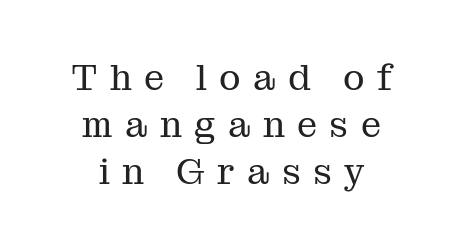
Q: Is the text bold? A: No.
Q: Is the text italic (slanted)? A: No, it is upright.
Q: Is the typeface a serif or a sans-serif typeface? A: Serif.
Q: Is the text underlined? A: No.
Q: How is the paragraph aligned? A: Centered.
Q: Is the spacing between letters normal or unusually wide? A: Unusually wide.
Q: Is the spacing between lines tight, normal or loose? A: Normal.
Q: Width (condensed, normal, or wide)? A: Normal.
Q: Stroke contrast? A: Medium.
Q: x-height? A: Medium.
Q: Monospaced? A: No.
